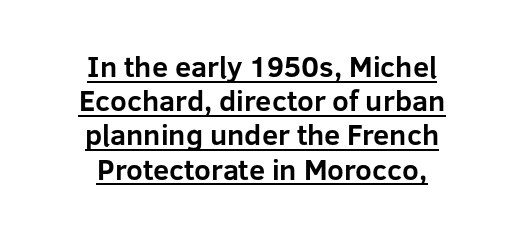
The image shows 29 px bold sans-serif type, upright; set centered, line spacing 1.18x, normal letter spacing, underlined; low stroke contrast and a medium x-height.
